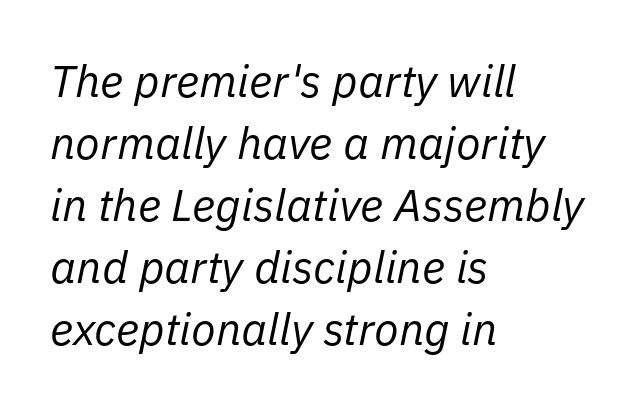
The image shows 45 px regular-weight type, italic (leaning right); set left-aligned, normal line spacing (1.38x), normal letter spacing, not underlined; low stroke contrast and a medium x-height.
